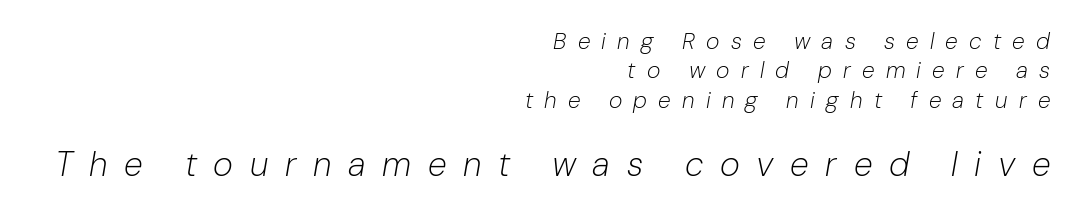
The text carries the slant typical of an italic or oblique font. Each word looks stretched out because of the extra space between its letters. The composition opens small and finishes big. Leftover space on each line is placed entirely before the opening word.
